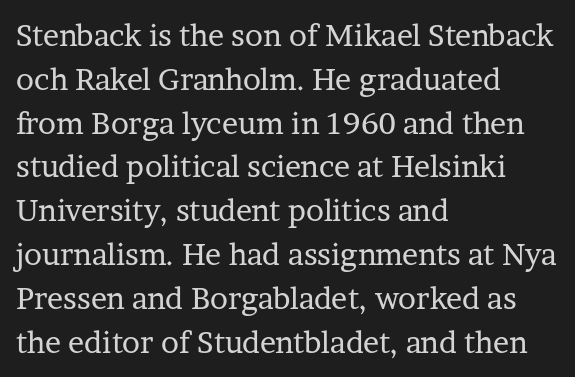
The typeface has the unassuming heft of standard copy or less. Think of a printed novel: that variable character pitch is what you see here. Honestly, there is no underline to notice here at all. Leading: standard.
